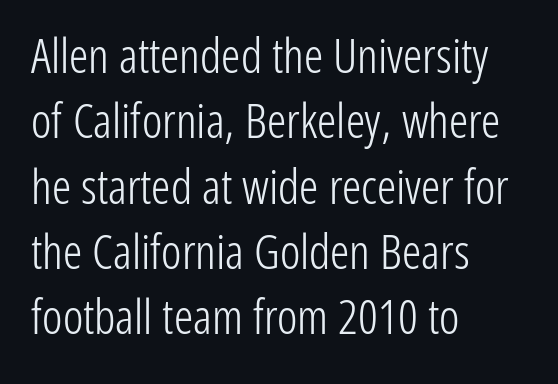
The image shows 48 px light, condensed sans-serif type, upright; set left-aligned, normal line spacing (1.36x), normal letter spacing, not underlined; low stroke contrast and a medium x-height.
